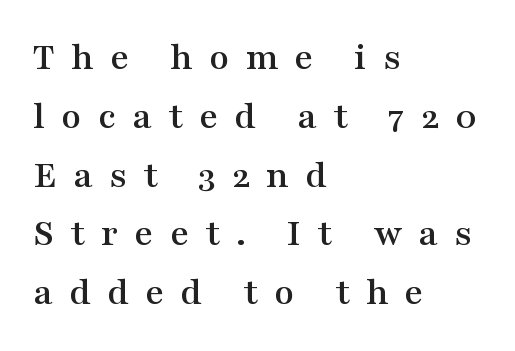
Q: Is the text italic (slanted)? A: No, it is upright.
Q: Is the typeface a serif or a sans-serif typeface? A: Serif.
Q: Is the text underlined? A: No.
Q: How is the paragraph aligned? A: Left-aligned.
Q: Is the spacing between letters normal or unusually wide? A: Unusually wide.
Q: Is the spacing between lines tight, normal or loose? A: Normal.
Q: Width (condensed, normal, or wide)? A: Wide.
Q: Stroke contrast? A: Medium.
Q: x-height? A: Medium.
Q: Monospaced? A: No.
